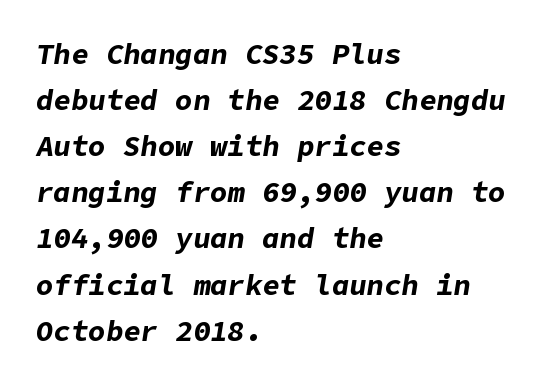
The tracking reads as untouched default to a designer's eye. This rendering uses left alignment, leaving the right contour irregular. Weight: bold. Lines of text with bare space underneath. In terms of leading, this rendering sits right in the middle.
